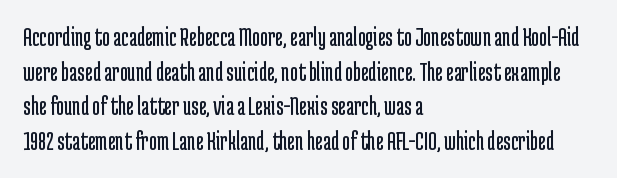
{"italic": "no", "bold": "no", "underline": "no", "align": "left", "line_spacing": "normal", "line_spacing_ratio": 1.28, "letter_spacing": "normal", "letter_spacing_em": 0.0, "glyph_px": 27}
